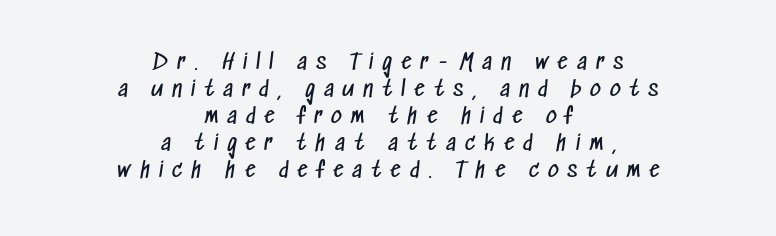
Is the block centered? Yes — each line is placed symmetrically about the middle. Stems and bowls with no extra thickness — not bold. How would I describe the line gaps? Plain and ordinary. The letterforms stand isolated, each surrounded by extra space. Descenders are the only things crossing below the line.
